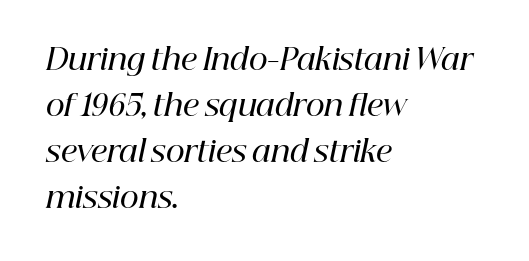
Each word holds together tightly as a unit, with standard inter-letter gaps. Reading down the column, the eye jumps a familiar distance to each next line. Underline: absent. Every letter is mildly thick-stroked: semibold rather than bold. Does the type have serifs? Yes, each stem ends in a small foot.
